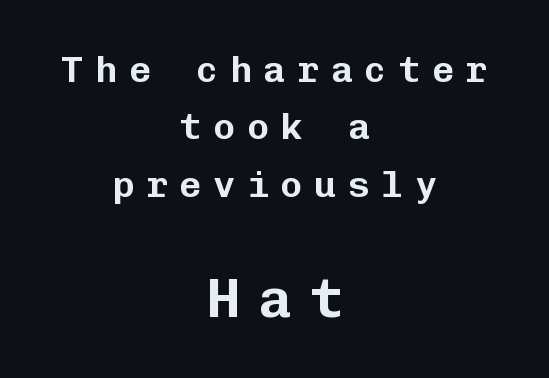
{"serif": "no", "italic": "no", "width": "normal", "stroke_contrast": "low", "x_height": "medium", "monospaced": "yes", "underline": "no", "align": "center", "line_spacing": "normal", "line_spacing_ratio": 1.55, "letter_spacing": "wide", "letter_spacing_em": 0.31, "larger_block": "second", "size_ratio": 1.51, "glyph_px": 56}
